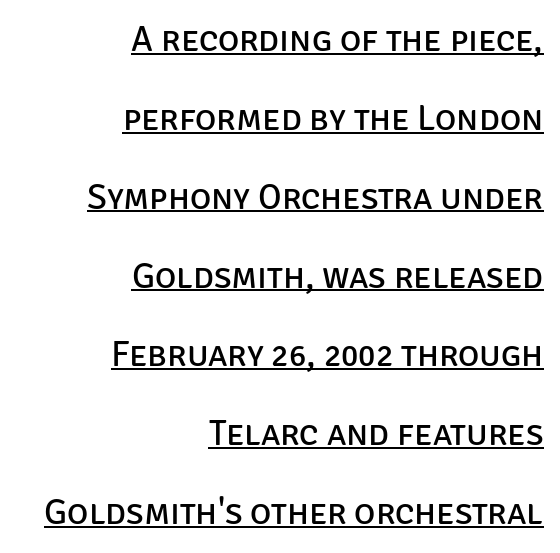
{"serif": "no", "italic": "no", "bold": "no", "weight": "regular", "width": "normal", "stroke_contrast": "low", "x_height": "large", "monospaced": "no", "underline": "yes", "align": "right", "line_spacing": "loose", "line_spacing_ratio": 2.19, "letter_spacing": "normal", "letter_spacing_em": 0.0, "glyph_px": 36}
